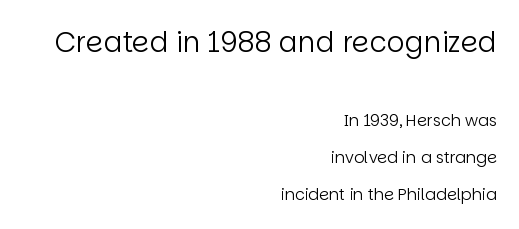
Q: Is the text bold? A: No.
Q: Is the text italic (slanted)? A: No, it is upright.
Q: Is the typeface a serif or a sans-serif typeface? A: Sans-serif.
Q: Is the text underlined? A: No.
Q: How is the paragraph aligned? A: Right-aligned.
Q: Is the spacing between letters normal or unusually wide? A: Normal.
Q: Is the spacing between lines tight, normal or loose? A: Loose.
Q: Which block of text is set in a larger size, the first (top) or the second (bottom)? A: The first (top) one.
Q: Width (condensed, normal, or wide)? A: Normal.
Q: Stroke contrast? A: Low.
Q: x-height? A: Large.
Q: Monospaced? A: No.
